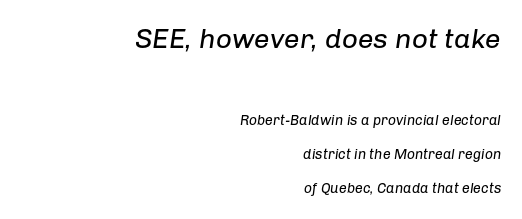
The image shows 28 px regular-weight type, italic (leaning right); set right-aligned, loose line spacing (2.43x), normal letter spacing, not underlined; the first (top) block is 2.0x larger; low stroke contrast and a medium x-height.
